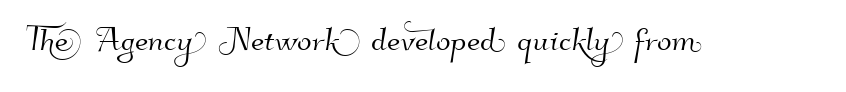
The image shows 43 px sans-serif type; set normal letter spacing, not underlined; high stroke contrast and a small x-height.
